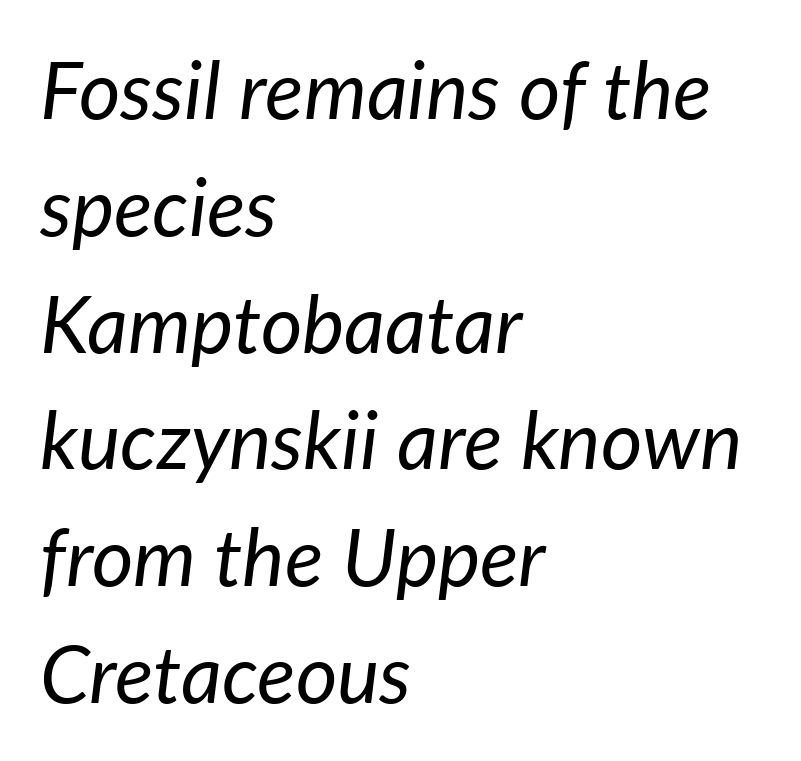
The image shows 80 px regular-weight type, italic (leaning right); set left-aligned, normal line spacing (1.46x), normal letter spacing, not underlined; low stroke contrast and a medium x-height.
